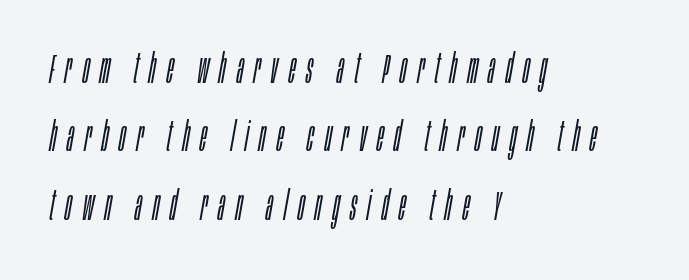
The image shows 41 px light, condensed type, italic (leaning right); set left-aligned, normal line spacing (1.67x), unusually wide letter spacing (+0.26 em), not underlined; low stroke contrast and a large x-height.
